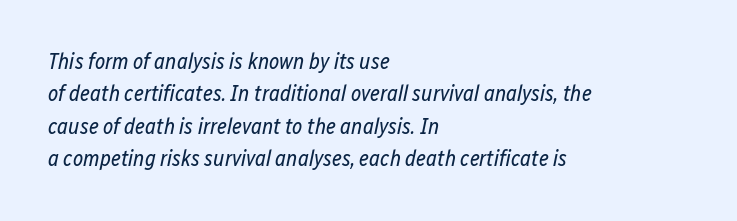
Q: Is the text bold? A: No.
Q: Is the text italic (slanted)? A: Yes, it leans right by about 12 degrees.
Q: Is the text underlined? A: No.
Q: How is the paragraph aligned? A: Left-aligned.
Q: Is the spacing between letters normal or unusually wide? A: Normal.
Q: Is the spacing between lines tight, normal or loose? A: Normal.
